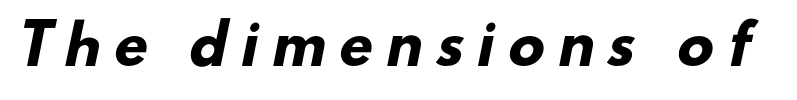
Q: Is the text bold? A: Yes.
Q: Is the typeface a serif or a sans-serif typeface? A: Sans-serif.
Q: Is the text underlined? A: No.
Q: Is the spacing between letters normal or unusually wide? A: Unusually wide.
Q: Width (condensed, normal, or wide)? A: Normal.
Q: Stroke contrast? A: Low.
Q: x-height? A: Small.
Q: Monospaced? A: No.
